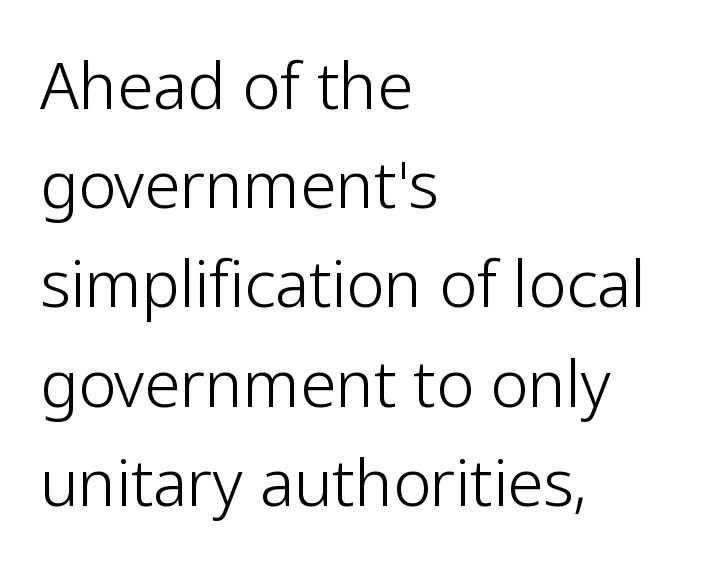
{"serif": "no", "italic": "no", "bold": "no", "weight": "light", "width": "normal", "stroke_contrast": "low", "x_height": "medium", "monospaced": "no", "underline": "no", "align": "left", "line_spacing": "normal", "line_spacing_ratio": 1.55, "letter_spacing": "normal", "letter_spacing_em": 0.0, "glyph_px": 64}
